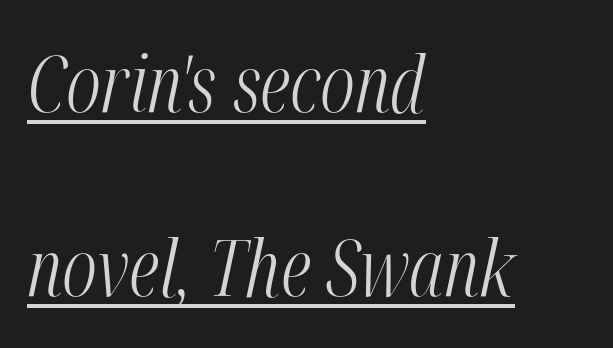
Proportional: the letters do not fall into vertical columns. The weight would be labelled regular, book, light, or lighter still. In terms of letterspacing, this is plain default setting. The face used here appears with an underline applied. Notice how the stems are inclined rather than vertical — that's the hallmark of italics. The passage shown stacks its lines with a broad gap.
